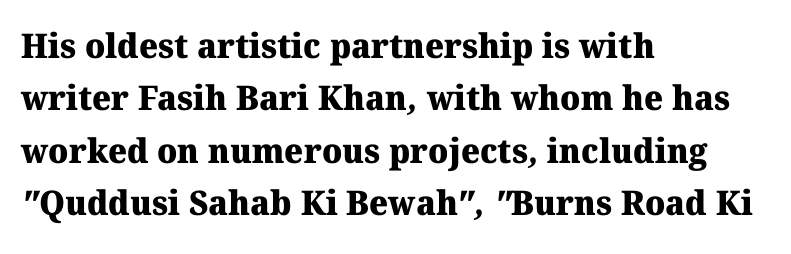
Q: Is the text bold? A: Yes.
Q: Is the typeface a serif or a sans-serif typeface? A: Serif.
Q: Is the text underlined? A: No.
Q: How is the paragraph aligned? A: Left-aligned.
Q: Is the spacing between letters normal or unusually wide? A: Normal.
Q: Is the spacing between lines tight, normal or loose? A: Normal.
Q: Width (condensed, normal, or wide)? A: Normal.
Q: Stroke contrast? A: Medium.
Q: x-height? A: Medium.
Q: Monospaced? A: No.
